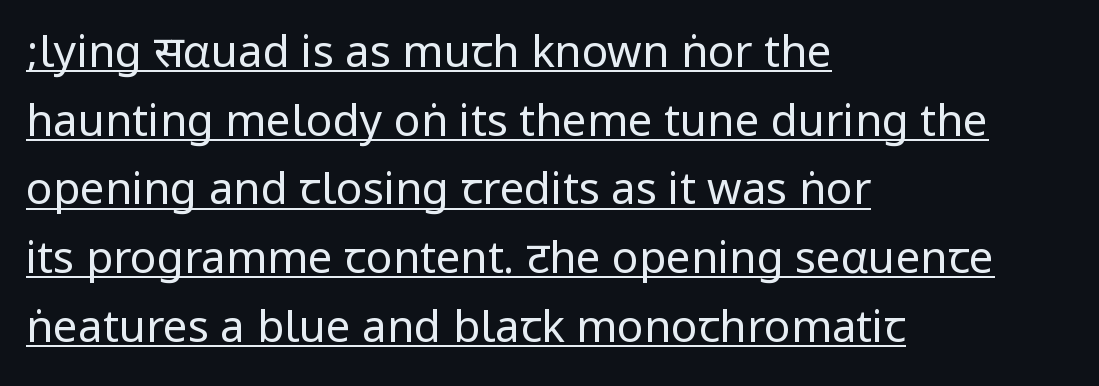
The image shows 44 px regular-weight, condensed sans-serif type, upright; set left-aligned, normal line spacing (1.56x), normal letter spacing, underlined; low stroke contrast.
